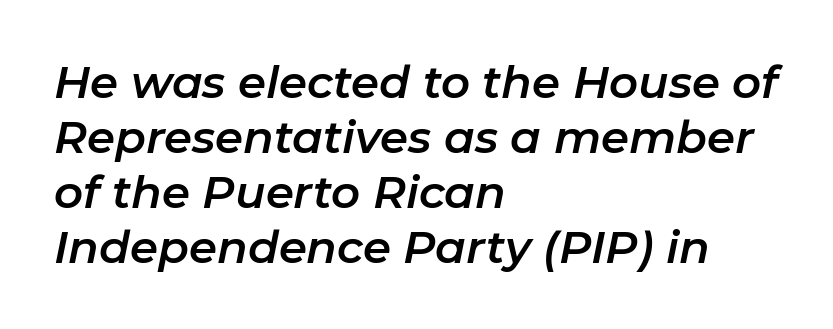
Words float on clear page, feet unadorned. Do the characters align in a grid? No, the font is proportional. Italic? Definitely — the glyphs are oblique. The passage shown has conventional tracking throughout.
